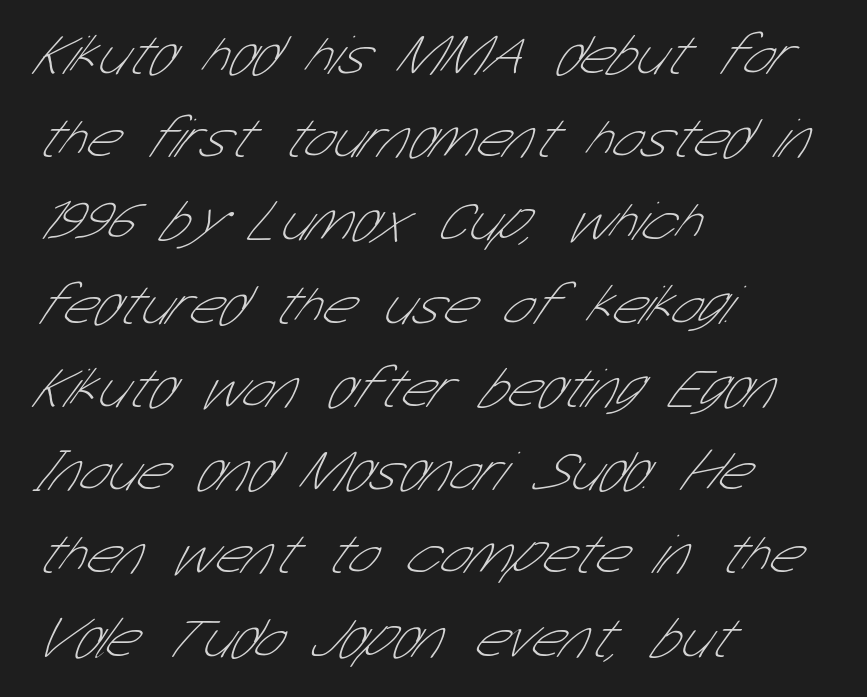
Q: Is the text bold? A: No.
Q: Is the typeface a serif or a sans-serif typeface? A: Sans-serif.
Q: Is the text underlined? A: No.
Q: How is the paragraph aligned? A: Left-aligned.
Q: Is the spacing between letters normal or unusually wide? A: Normal.
Q: Is the spacing between lines tight, normal or loose? A: Normal.
Q: Width (condensed, normal, or wide)? A: Condensed.
Q: Stroke contrast? A: Low.
Q: x-height? A: Medium.
Q: Monospaced? A: No.
